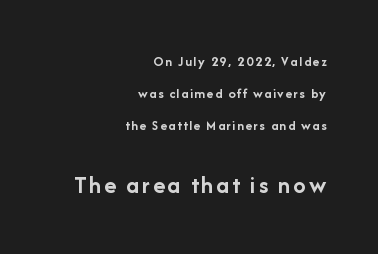
In this sample the second text group is rendered at the bigger scale. Right-aligned paragraph, ragged on the left. A great deal of white space separates one row of letters from the next. A full-strength bold gives these letters their thick strokes. Glance below the letters and you will spot only blank space. This sample uses an upright cut, with every glyph sitting square on the baseline.
